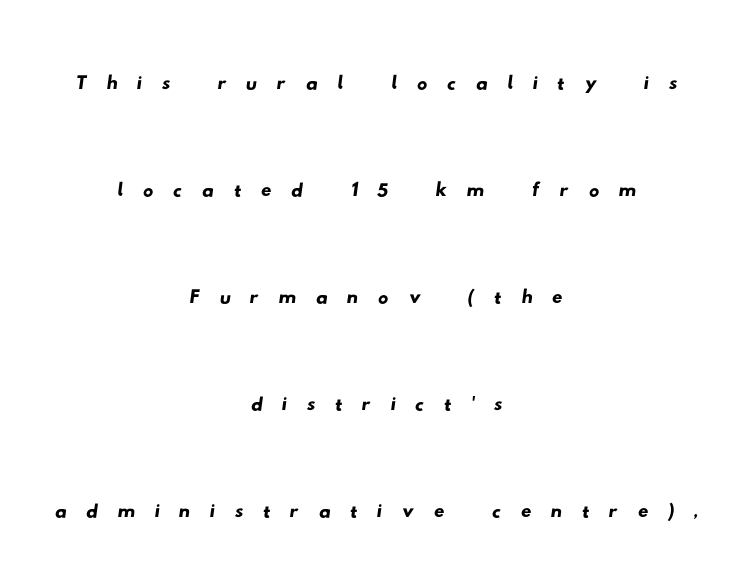
Q: Is the typeface a serif or a sans-serif typeface? A: Sans-serif.
Q: Is the text underlined? A: No.
Q: How is the paragraph aligned? A: Centered.
Q: Is the spacing between letters normal or unusually wide? A: Unusually wide.
Q: Is the spacing between lines tight, normal or loose? A: Loose.
Q: Width (condensed, normal, or wide)? A: Wide.
Q: Stroke contrast? A: Low.
Q: x-height? A: Small.
Q: Monospaced? A: No.
